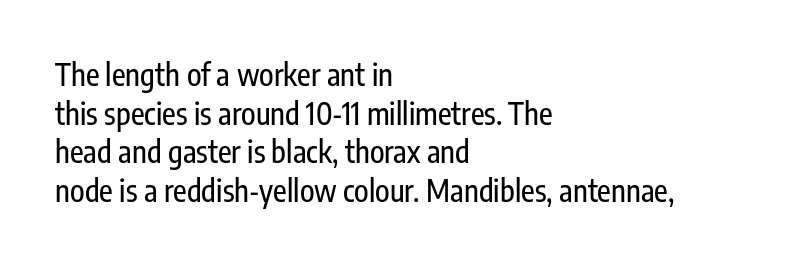
Q: Is the text italic (slanted)? A: No, it is upright.
Q: Is the typeface a serif or a sans-serif typeface? A: Sans-serif.
Q: Is the text underlined? A: No.
Q: How is the paragraph aligned? A: Left-aligned.
Q: Is the spacing between letters normal or unusually wide? A: Normal.
Q: Is the spacing between lines tight, normal or loose? A: Normal.
Q: Width (condensed, normal, or wide)? A: Condensed.
Q: Stroke contrast? A: Low.
Q: x-height? A: Medium.
Q: Monospaced? A: No.
